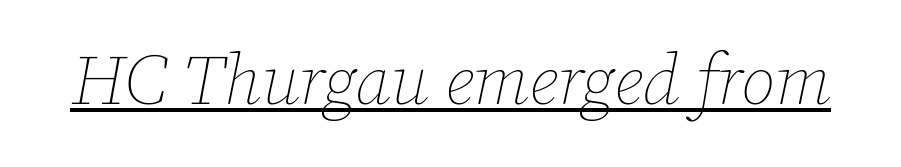
{"italic": "yes", "lean": "right", "slant_degrees": 12, "bold": "no", "weight": "thin", "width": "normal", "stroke_contrast": "low", "x_height": "medium", "monospaced": "no", "underline": "yes", "letter_spacing": "normal", "letter_spacing_em": 0.0, "glyph_px": 70}
